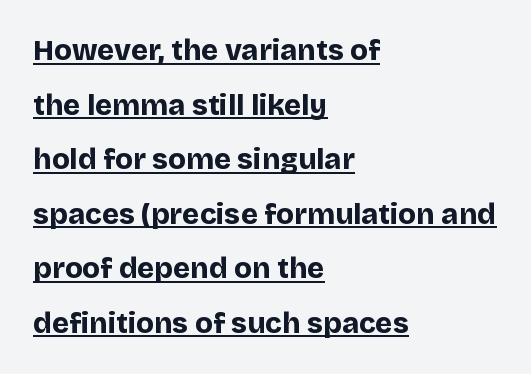
Q: Is the text bold? A: Yes.
Q: Is the text italic (slanted)? A: No, it is upright.
Q: Is the typeface a serif or a sans-serif typeface? A: Sans-serif.
Q: Is the text underlined? A: Yes.
Q: How is the paragraph aligned? A: Left-aligned.
Q: Is the spacing between letters normal or unusually wide? A: Normal.
Q: Width (condensed, normal, or wide)? A: Normal.
Q: Stroke contrast? A: Low.
Q: x-height? A: Large.
Q: Monospaced? A: No.
